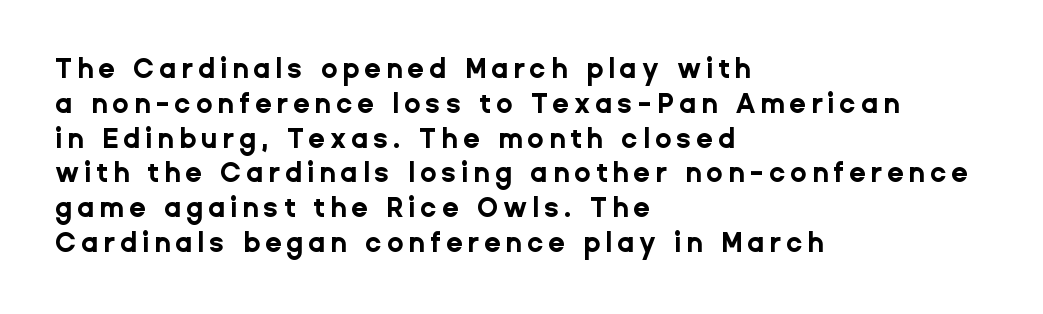
Q: Is the text bold? A: Yes.
Q: Is the text italic (slanted)? A: No, it is upright.
Q: Is the text underlined? A: No.
Q: How is the paragraph aligned? A: Left-aligned.
Q: Is the spacing between lines tight, normal or loose? A: Normal.
